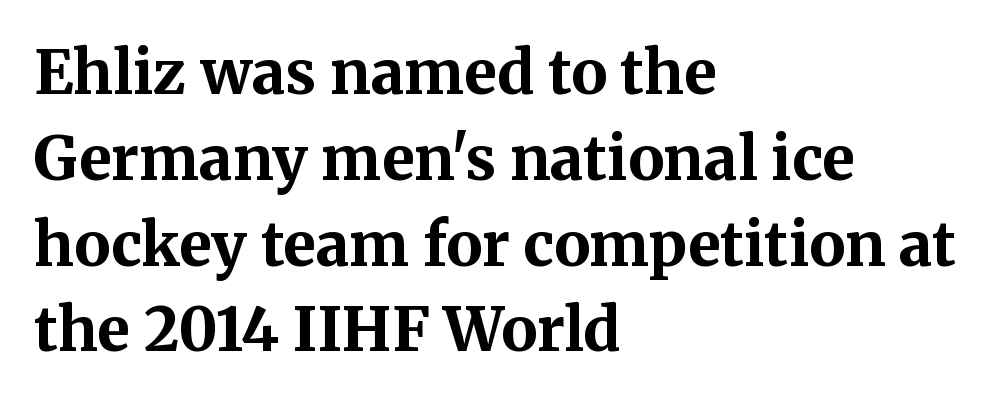
Is this a fixed-width face? No — the glyphs have proportional, varying widths. The strokes are fattened all the way to bold. In terms of posture, this sample is upright. Which margin do the lines hug? The left one — the right edge is uneven. Each word holds together tightly as a unit, with standard inter-letter gaps. Nobody drew a line under any word here.
